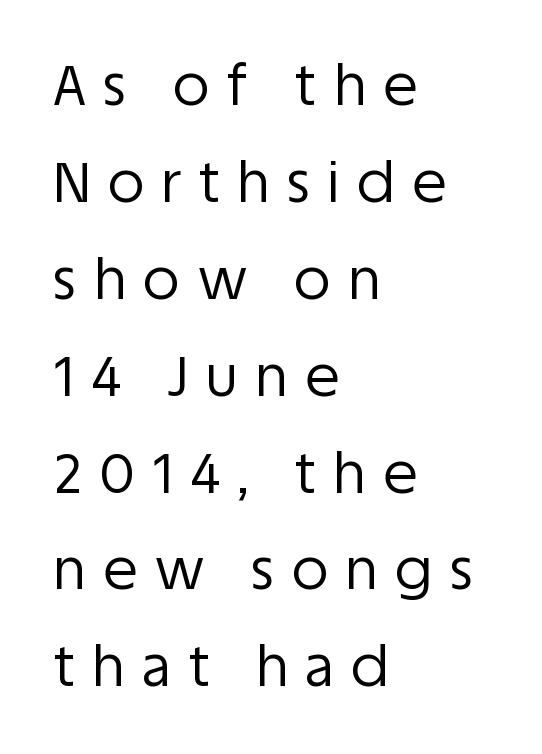
The typography opts for an upright posture over an oblique one. Think standard paragraph weight, or any step lighter than that. Think of a printed novel: that variable character pitch is what you see here. Short and long lines alike share a common starting point at left. Font category for this specimen: sans-serif. Tracking value appears strongly positive — letters spread wide.
